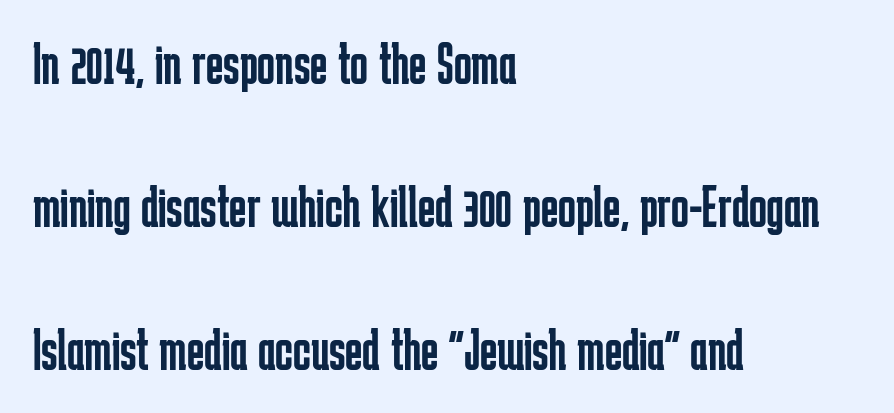
{"serif": "no", "italic": "no", "bold": "no", "weight": "regular", "width": "condensed", "stroke_contrast": "low", "x_height": "medium", "monospaced": "no", "underline": "no", "align": "left", "line_spacing": "loose", "line_spacing_ratio": 2.42, "letter_spacing": "normal", "letter_spacing_em": 0.0, "glyph_px": 59}
